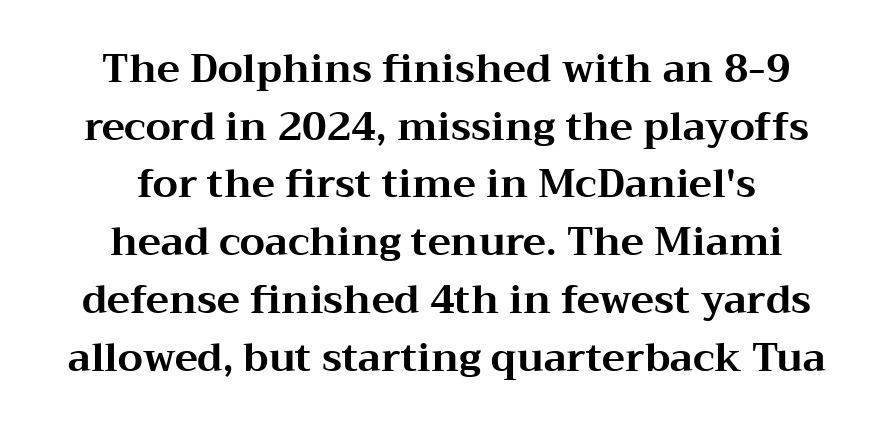
The image shows 39 px bold, wide serif type, upright; set centered, normal line spacing (1.48x), normal letter spacing, not underlined; medium stroke contrast and a medium x-height.
